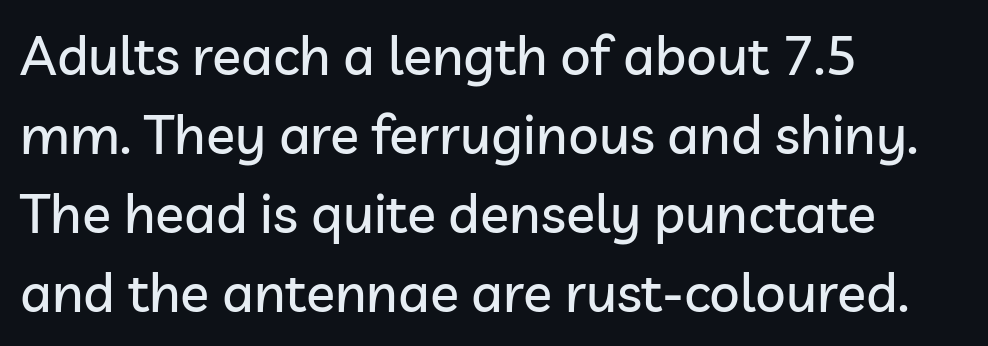
Caption: standard tracking, unaltered. Line beginnings align vertically; line endings do not. Do the letters lean? They stand straight. I'd call this a sans setting — the letters go barefoot. A clean baseline with only descenders dipping below it. The rendering uses a moderate line-height, typical for paragraphs.
